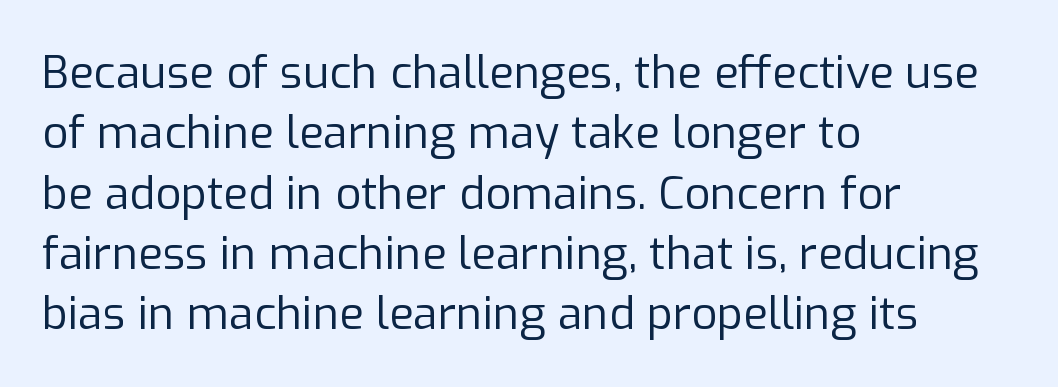
Underlining? Definitely not there. Stems and bowls with no extra thickness — not bold. Is the letter spacing exaggerated? No — it looks like the ordinary default. Type style note: lacks serifs. Horizontally, the lines are justified to the leading edge only.
